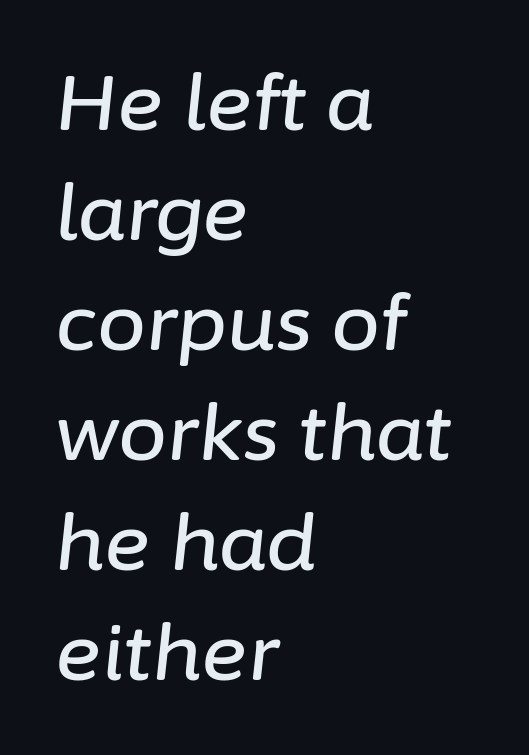
{"italic": "yes", "lean": "right", "slant_degrees": 6, "width": "normal", "stroke_contrast": "low", "x_height": "medium", "monospaced": "no", "underline": "no", "align": "left", "line_spacing": "normal", "line_spacing_ratio": 1.41, "letter_spacing": "normal", "letter_spacing_em": 0.0, "glyph_px": 78}
